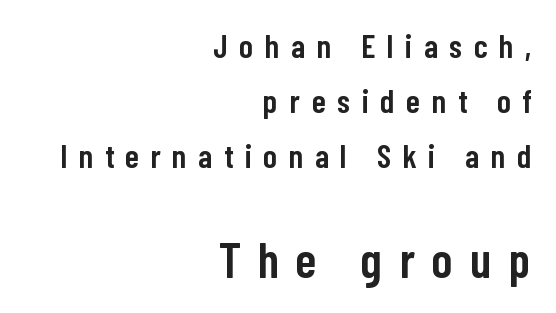
The image shows 49 px semibold, condensed sans-serif type, upright; set right-aligned, normal line spacing (1.66x), unusually wide letter spacing (+0.36 em), not underlined; the second (bottom) block is 1.48x larger; low stroke contrast and a medium x-height.
